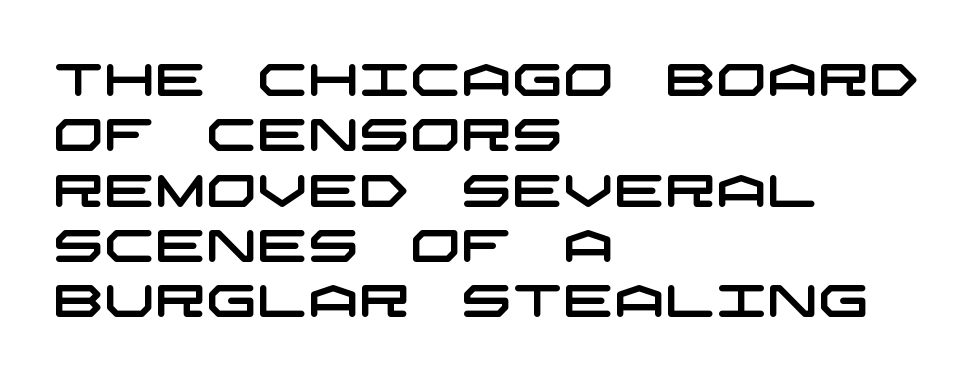
{"serif": "no", "width": "wide", "stroke_contrast": "low", "x_height": "large", "underline": "no", "align": "left", "line_spacing_ratio": 1.23, "letter_spacing": "normal", "letter_spacing_em": 0.0, "glyph_px": 45}
